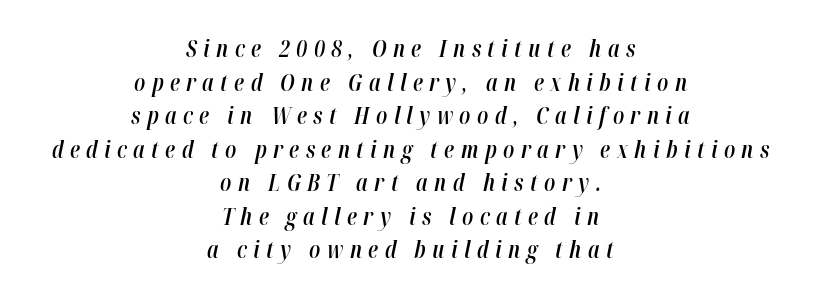
Each row of text sits above clean, open space. Words appear elongated and porous because spacing is wide. The paragraph shown floats in the horizontal middle. Does the leading feel generous? No, just average. Typographic density is moderately raised because the face is semibold.
